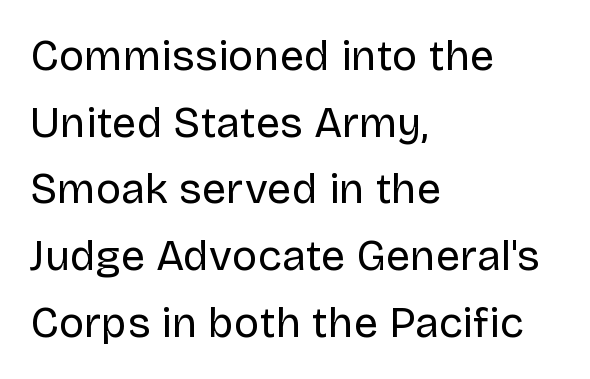
Q: Is the text bold? A: No.
Q: Is the text italic (slanted)? A: No, it is upright.
Q: Is the typeface a serif or a sans-serif typeface? A: Sans-serif.
Q: Is the text underlined? A: No.
Q: How is the paragraph aligned? A: Left-aligned.
Q: Is the spacing between letters normal or unusually wide? A: Normal.
Q: Is the spacing between lines tight, normal or loose? A: Normal.
Q: Width (condensed, normal, or wide)? A: Normal.
Q: Stroke contrast? A: Low.
Q: x-height? A: Large.
Q: Monospaced? A: No.
